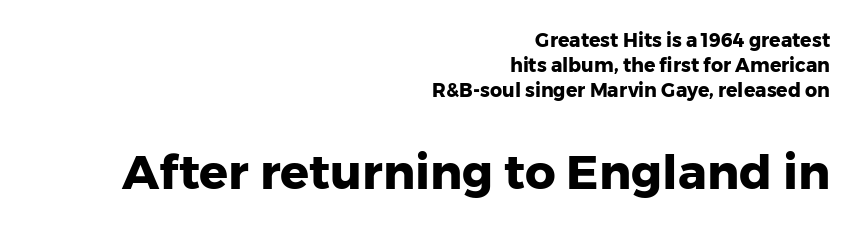
{"serif": "no", "italic": "no", "bold": "yes", "weight": "heavy", "width": "normal", "stroke_contrast": "low", "x_height": "medium", "monospaced": "no", "underline": "no", "align": "right", "line_spacing": "normal", "line_spacing_ratio": 1.32, "letter_spacing": "normal", "letter_spacing_em": 0.0, "larger_block": "second", "size_ratio": 2.53, "glyph_px": 48}
